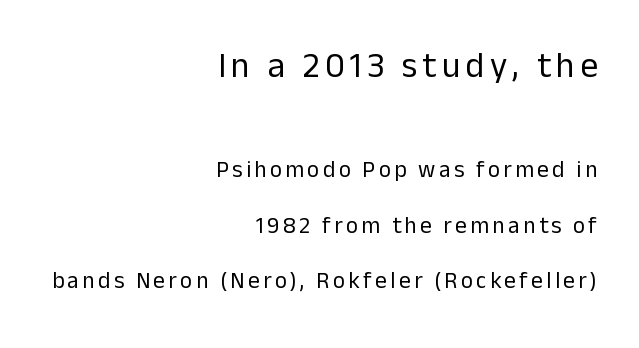
{"serif": "no", "italic": "no", "bold": "no", "weight": "regular", "width": "normal", "stroke_contrast": "low", "x_height": "medium", "monospaced": "no", "underline": "no", "align": "right", "line_spacing": "loose", "line_spacing_ratio": 2.41, "larger_block": "first", "size_ratio": 1.52, "glyph_px": 35}
